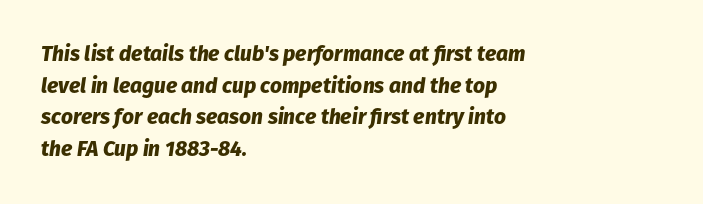
The image shows 21 px bold type, italic (leaning right); set left-aligned, normal line spacing (1.51x), normal letter spacing, not underlined.
